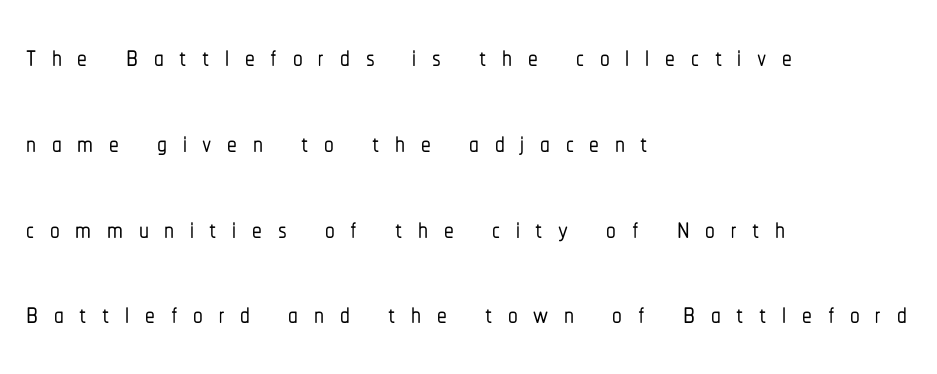
{"serif": "no", "italic": "no", "width": "condensed", "stroke_contrast": "low", "x_height": "medium", "monospaced": "no", "underline": "no", "align": "left", "line_spacing": "loose", "line_spacing_ratio": 2.2, "letter_spacing": "wide", "letter_spacing_em": 0.4, "glyph_px": 39}
